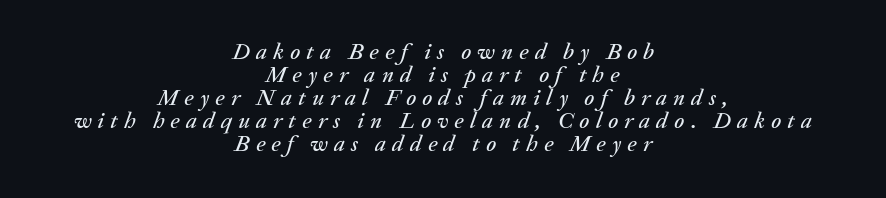
Leading is clearly below the norm, producing a dense column. Does extra space separate the letters? Yes, quite a lot of it. A clean baseline with only descenders dipping below it. Characters are canted at an angle relative to the baseline's perpendicular.
